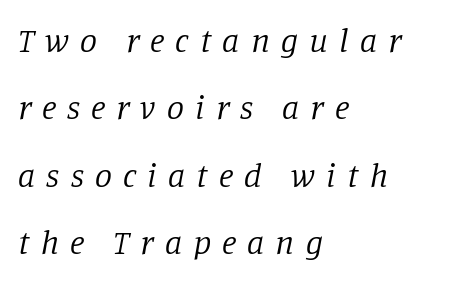
The image shows 34 px regular-weight serif type, italic (leaning right); set left-aligned, loose line spacing (1.98x), unusually wide letter spacing (+0.33 em), not underlined; low stroke contrast and a large x-height.
